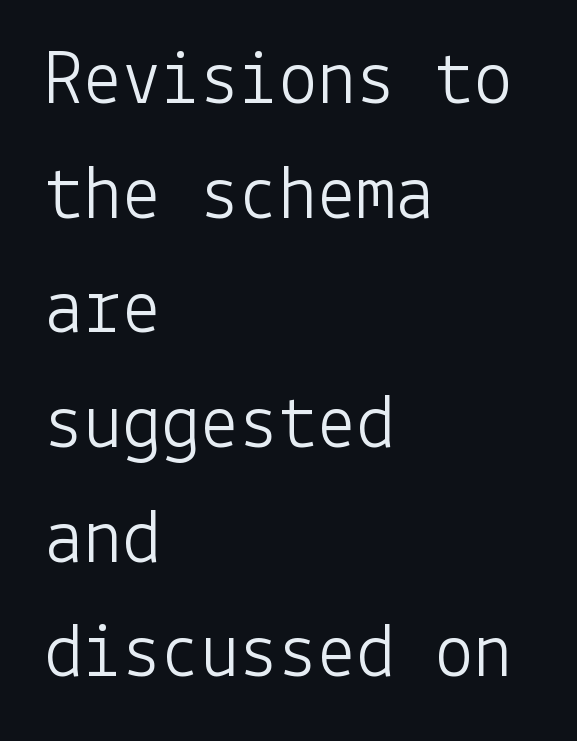
Font category for this specimen: sans-serif. Weight: in the light-to-regular range. Unlike italic type, these characters show no tilt at all. The tracking reads as untouched default to a designer's eye. Clear beneath every line of the passage. Baseline-to-baseline distance is the conventional proportion of letter height.
